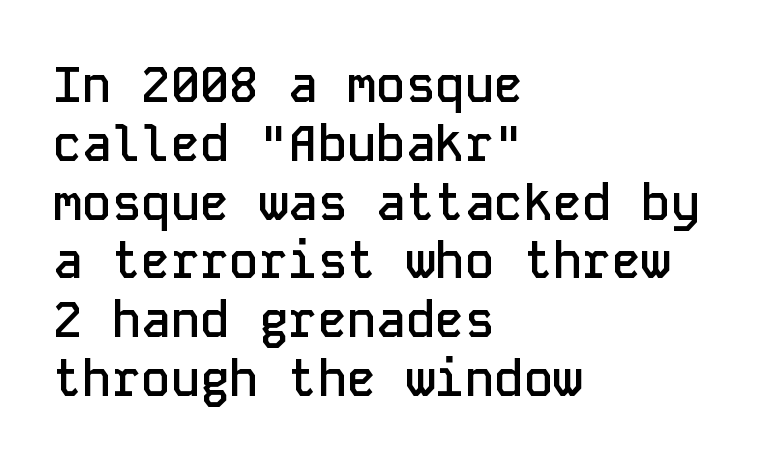
The image shows 49 px semibold sans-serif type, upright, monospaced; set left-aligned, line spacing 1.2x, normal letter spacing, not underlined; low stroke contrast and a medium x-height.
